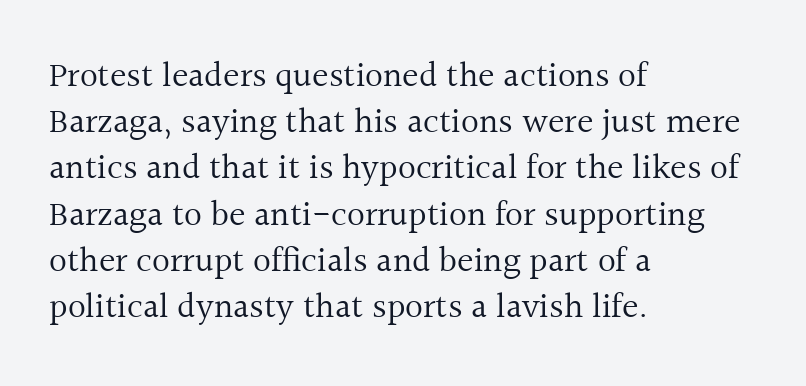
The image shows 35 px regular-weight serif type, upright; set left-aligned, normal line spacing (1.32x), normal letter spacing, not underlined; a medium x-height.
